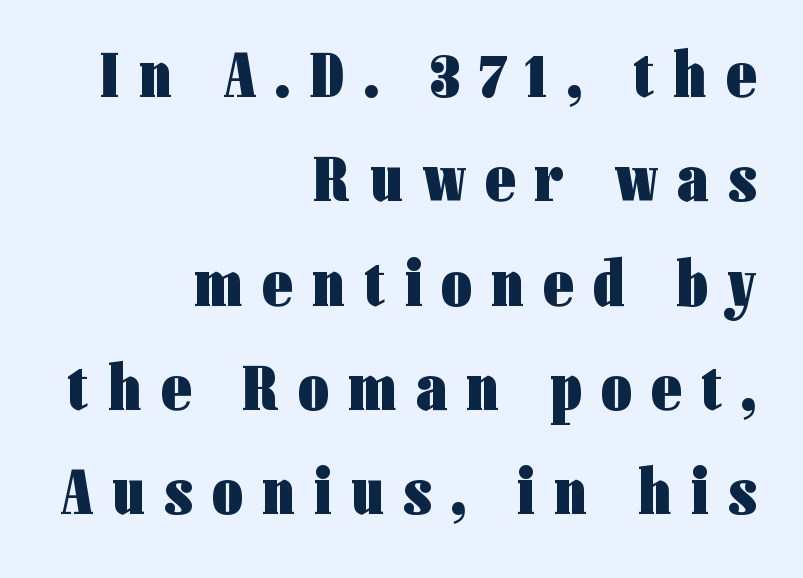
Q: Is the text bold? A: Yes.
Q: Is the text italic (slanted)? A: No, it is upright.
Q: Is the typeface a serif or a sans-serif typeface? A: Sans-serif.
Q: Is the text underlined? A: No.
Q: How is the paragraph aligned? A: Right-aligned.
Q: Is the spacing between letters normal or unusually wide? A: Unusually wide.
Q: Is the spacing between lines tight, normal or loose? A: Normal.
Q: Width (condensed, normal, or wide)? A: Condensed.
Q: Stroke contrast? A: Low.
Q: x-height? A: Medium.
Q: Monospaced? A: No.
